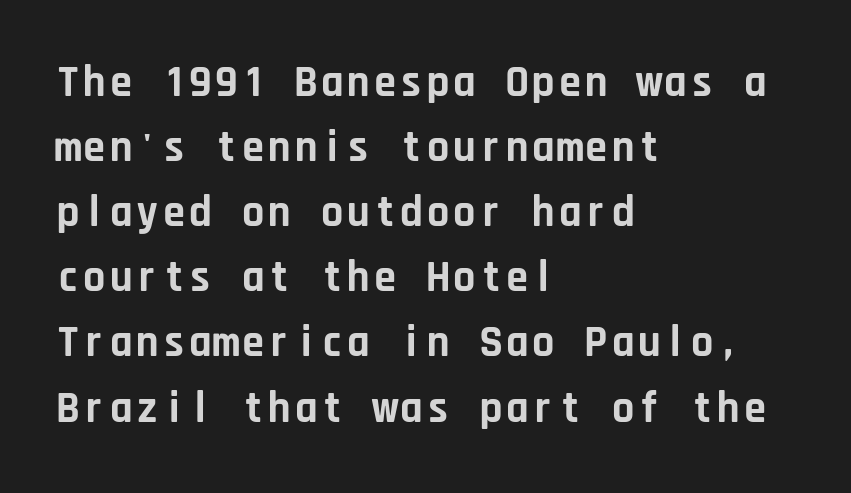
Serifs: no, the terminals of the letterforms are clean. In terms of weight, the rendering is a true, heavy bold. A clean baseline with only descenders dipping below it. One-word summary of the alignment: left. These lines are rendered in a fixed-pitch font.
